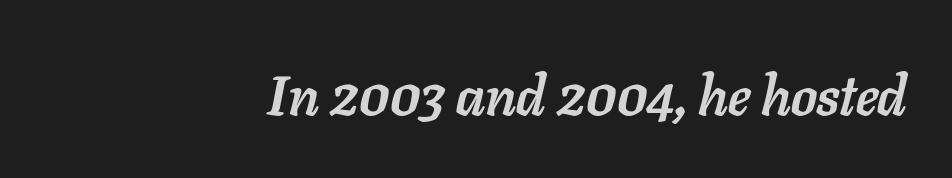
{"italic": "yes", "lean": "right", "slant_degrees": 11, "bold": "yes", "weight": "semibold", "width": "normal", "stroke_contrast": "low", "x_height": "medium", "monospaced": "no", "underline": "no", "align": "right", "letter_spacing": "normal", "letter_spacing_em": 0.0, "glyph_px": 56}
